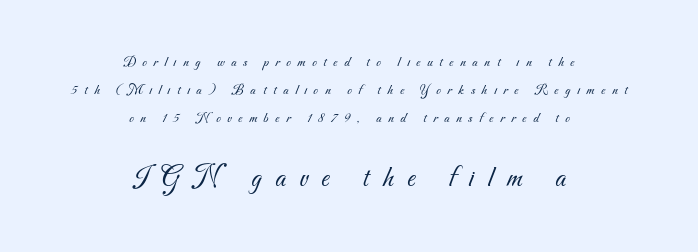
Q: Is the text bold? A: No.
Q: Is the typeface a serif or a sans-serif typeface? A: Sans-serif.
Q: Is the text underlined? A: No.
Q: How is the paragraph aligned? A: Centered.
Q: Is the spacing between letters normal or unusually wide? A: Unusually wide.
Q: Which block of text is set in a larger size, the first (top) or the second (bottom)? A: The second (bottom) one.
Q: Width (condensed, normal, or wide)? A: Normal.
Q: Stroke contrast? A: Medium.
Q: x-height? A: Small.
Q: Monospaced? A: No.
